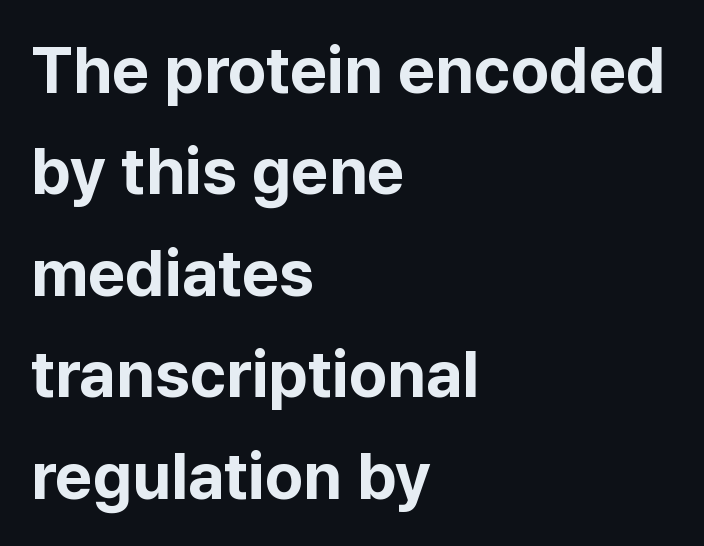
Quick note: underline off. Which margin do the lines hug? The left one — the right edge is uneven. Proportional: the letters do not fall into vertical columns. You can tell from the bare stems that sans-serif type was used.
